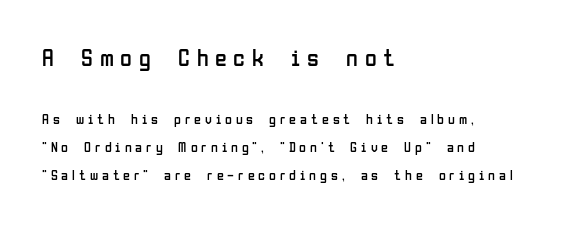
Q: Is the text bold? A: No.
Q: Is the text italic (slanted)? A: No, it is upright.
Q: Is the text underlined? A: No.
Q: How is the paragraph aligned? A: Left-aligned.
Q: Is the spacing between letters normal or unusually wide? A: Unusually wide.
Q: Is the spacing between lines tight, normal or loose? A: Loose.
Q: Which block of text is set in a larger size, the first (top) or the second (bottom)? A: The first (top) one.
